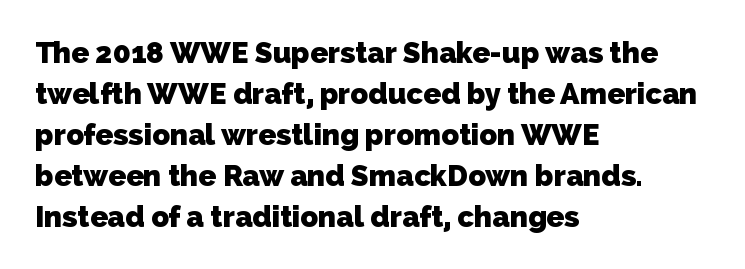
The letters are bold, with thick, heavy strokes. Interline gaps are of average width in this sample. These lines are composed in type without serifs. The space beneath each line is pristine and unruled. The text block is weighted toward the left margin, trailing off unevenly rightward.
